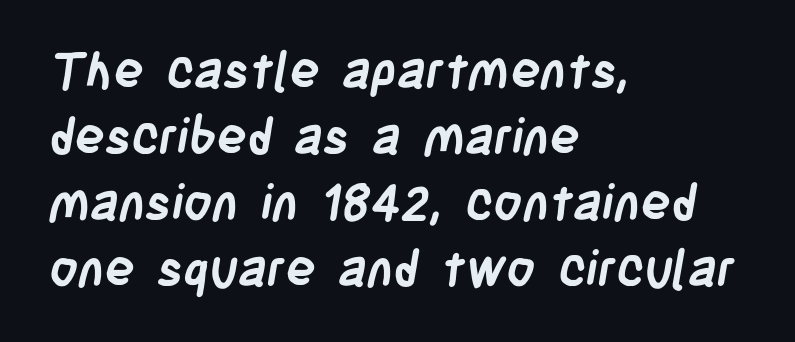
{"serif": "no", "bold": "yes", "weight": "semibold", "width": "condensed", "stroke_contrast": "low", "x_height": "large", "monospaced": "no", "underline": "no", "align": "left", "line_spacing": "normal", "line_spacing_ratio": 1.32, "letter_spacing": "normal", "letter_spacing_em": 0.0, "glyph_px": 50}
